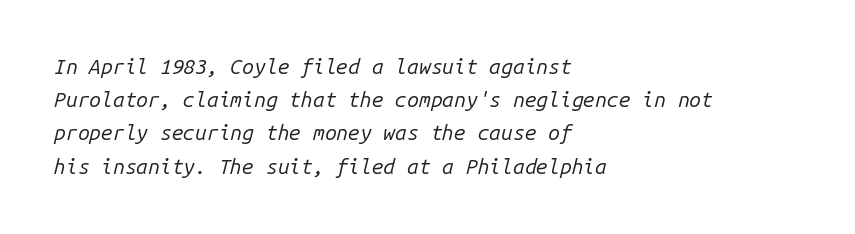
{"italic": "yes", "lean": "right", "slant_degrees": 14, "bold": "no", "underline": "no", "align": "left", "line_spacing": "normal", "line_spacing_ratio": 1.58, "letter_spacing": "normal", "letter_spacing_em": 0.0, "glyph_px": 21}
